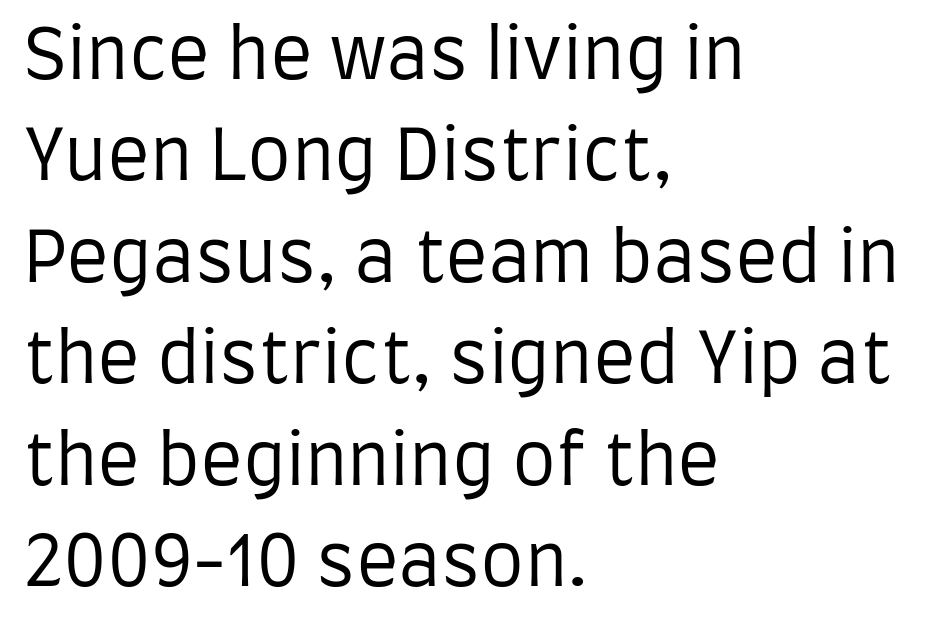
The image shows 70 px regular-weight, condensed sans-serif type, upright; set left-aligned, normal line spacing (1.45x), normal letter spacing, not underlined; low stroke contrast and a large x-height.
